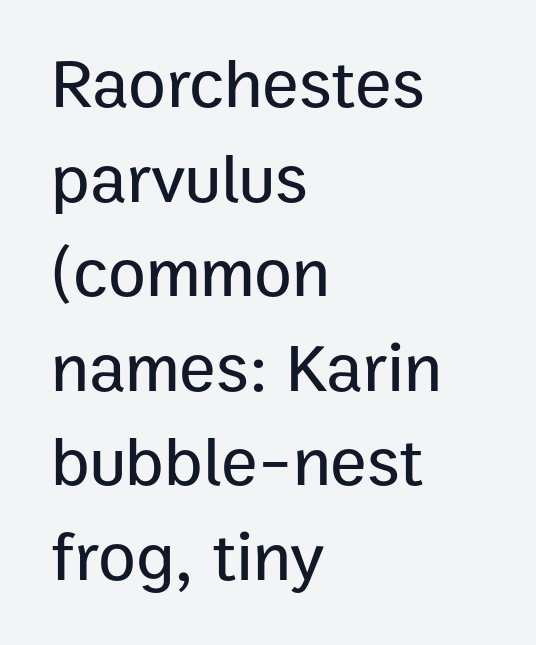
Q: Is the text italic (slanted)? A: No, it is upright.
Q: Is the typeface a serif or a sans-serif typeface? A: Sans-serif.
Q: Is the text underlined? A: No.
Q: How is the paragraph aligned? A: Left-aligned.
Q: Is the spacing between letters normal or unusually wide? A: Normal.
Q: Is the spacing between lines tight, normal or loose? A: Normal.
Q: Width (condensed, normal, or wide)? A: Normal.
Q: Stroke contrast? A: Low.
Q: x-height? A: Medium.
Q: Monospaced? A: No.
